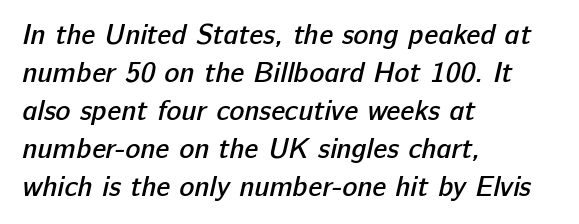
Q: Is the text bold? A: Semi-bold.
Q: Is the typeface a serif or a sans-serif typeface? A: Sans-serif.
Q: Is the text underlined? A: No.
Q: How is the paragraph aligned? A: Left-aligned.
Q: Is the spacing between letters normal or unusually wide? A: Normal.
Q: Is the spacing between lines tight, normal or loose? A: Normal.
Q: Width (condensed, normal, or wide)? A: Normal.
Q: Stroke contrast? A: Low.
Q: x-height? A: Medium.
Q: Monospaced? A: No.
